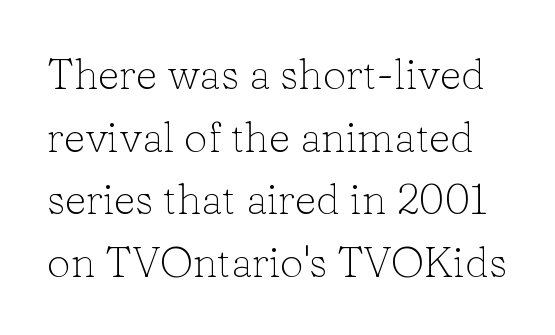
Q: Is the text bold? A: No.
Q: Is the text italic (slanted)? A: No, it is upright.
Q: Is the typeface a serif or a sans-serif typeface? A: Serif.
Q: Is the text underlined? A: No.
Q: Is the spacing between letters normal or unusually wide? A: Normal.
Q: Is the spacing between lines tight, normal or loose? A: Normal.
Q: Width (condensed, normal, or wide)? A: Normal.
Q: Stroke contrast? A: Low.
Q: x-height? A: Medium.
Q: Monospaced? A: No.
